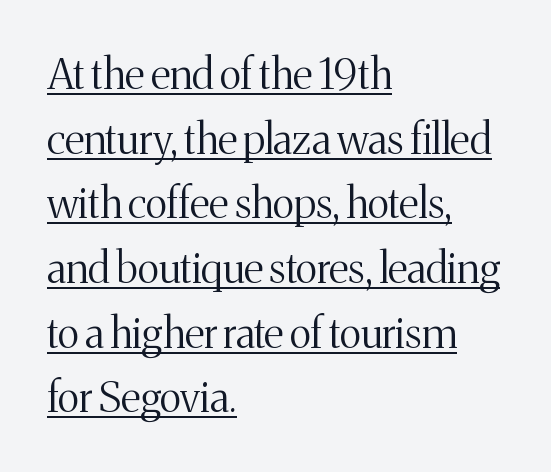
{"serif": "yes", "italic": "no", "bold": "no", "weight": "light", "width": "normal", "stroke_contrast": "medium", "x_height": "medium", "monospaced": "no", "underline": "yes", "align": "left", "line_spacing": "normal", "line_spacing_ratio": 1.54, "letter_spacing": "normal", "letter_spacing_em": 0.0, "glyph_px": 42}
